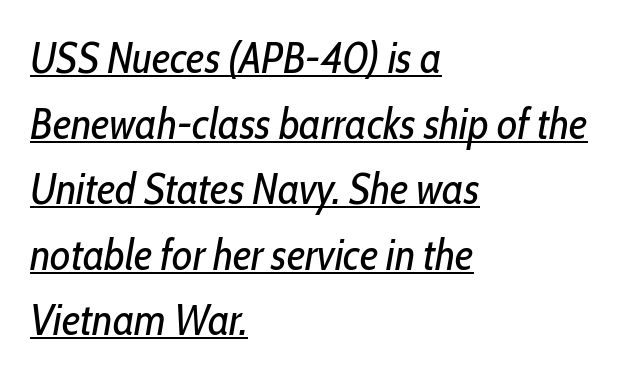
Q: Is the text bold? A: No.
Q: Is the text italic (slanted)? A: Yes, it leans right by about 10 degrees.
Q: Is the text underlined? A: Yes.
Q: How is the paragraph aligned? A: Left-aligned.
Q: Is the spacing between letters normal or unusually wide? A: Normal.
Q: Is the spacing between lines tight, normal or loose? A: Normal.
Q: Width (condensed, normal, or wide)? A: Condensed.
Q: Stroke contrast? A: Low.
Q: x-height? A: Medium.
Q: Monospaced? A: No.
